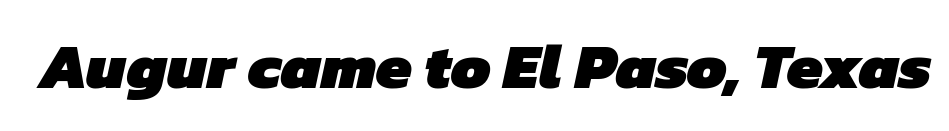
{"serif": "no", "bold": "yes", "weight": "heavy", "width": "normal", "stroke_contrast": "low", "x_height": "medium", "monospaced": "no", "underline": "no", "letter_spacing": "normal", "letter_spacing_em": 0.0, "glyph_px": 64}
